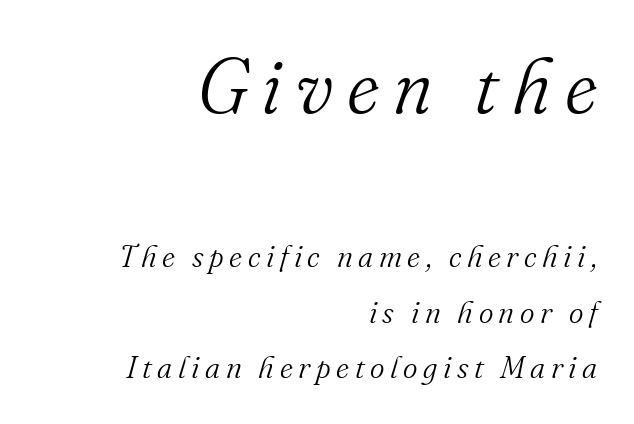
Q: Is the text bold? A: No.
Q: Is the text italic (slanted)? A: Yes, it leans right by about 16 degrees.
Q: Is the typeface a serif or a sans-serif typeface? A: Serif.
Q: Is the text underlined? A: No.
Q: How is the paragraph aligned? A: Right-aligned.
Q: Which block of text is set in a larger size, the first (top) or the second (bottom)? A: The first (top) one.
Q: Width (condensed, normal, or wide)? A: Normal.
Q: Stroke contrast? A: Medium.
Q: x-height? A: Small.
Q: Monospaced? A: No.
